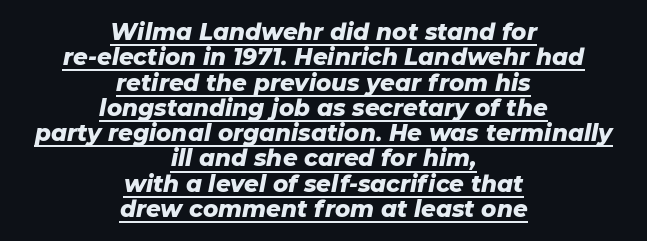
Q: Is the text bold? A: Yes.
Q: Is the text italic (slanted)? A: Yes, it leans right by about 11 degrees.
Q: Is the text underlined? A: Yes.
Q: How is the paragraph aligned? A: Centered.
Q: Is the spacing between letters normal or unusually wide? A: Normal.
Q: Is the spacing between lines tight, normal or loose? A: Tight.
